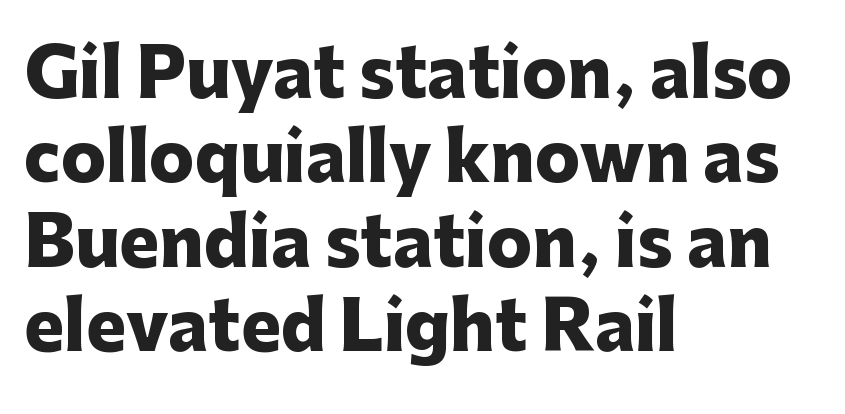
Q: Is the text bold? A: Yes.
Q: Is the text italic (slanted)? A: No, it is upright.
Q: Is the typeface a serif or a sans-serif typeface? A: Sans-serif.
Q: Is the text underlined? A: No.
Q: How is the paragraph aligned? A: Left-aligned.
Q: Is the spacing between letters normal or unusually wide? A: Normal.
Q: Is the spacing between lines tight, normal or loose? A: Normal.
Q: Width (condensed, normal, or wide)? A: Normal.
Q: Stroke contrast? A: Low.
Q: x-height? A: Medium.
Q: Monospaced? A: No.
